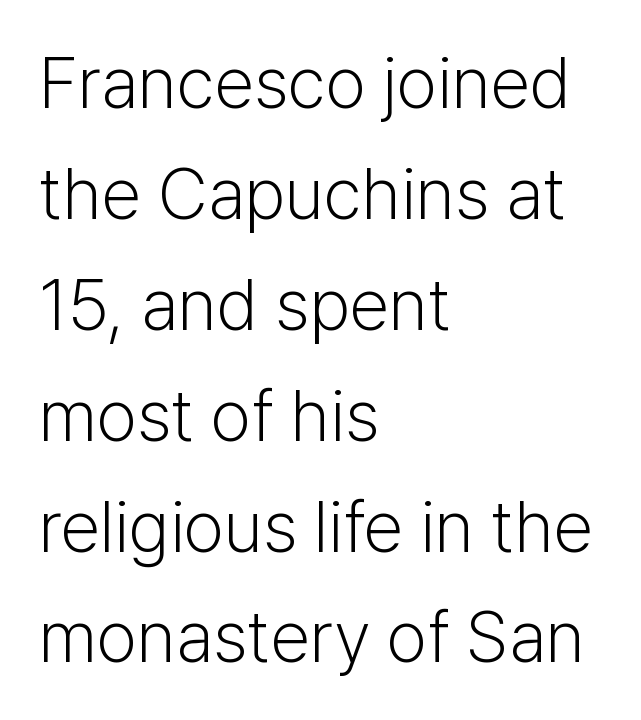
{"serif": "no", "italic": "no", "bold": "no", "weight": "light", "width": "normal", "stroke_contrast": "low", "x_height": "medium", "monospaced": "no", "underline": "no", "align": "left", "line_spacing": "normal", "line_spacing_ratio": 1.54, "letter_spacing": "normal", "letter_spacing_em": 0.0, "glyph_px": 72}
